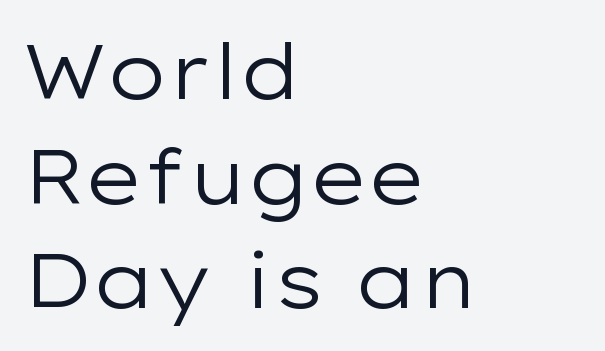
Q: Is the text bold? A: No.
Q: Is the text italic (slanted)? A: No, it is upright.
Q: Is the typeface a serif or a sans-serif typeface? A: Sans-serif.
Q: Is the text underlined? A: No.
Q: How is the paragraph aligned? A: Left-aligned.
Q: Is the spacing between letters normal or unusually wide? A: Normal.
Q: Is the spacing between lines tight, normal or loose? A: Normal.
Q: Width (condensed, normal, or wide)? A: Wide.
Q: Stroke contrast? A: Low.
Q: x-height? A: Medium.
Q: Monospaced? A: No.
